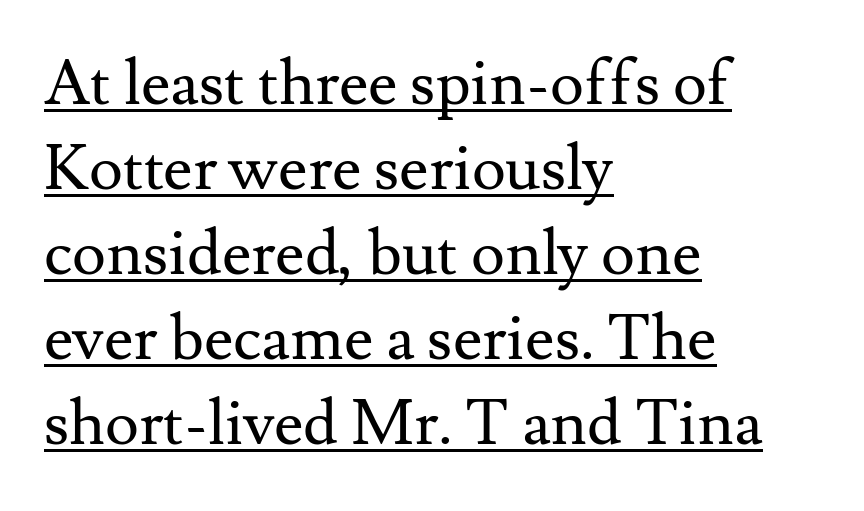
Q: Is the text bold? A: No.
Q: Is the text italic (slanted)? A: No, it is upright.
Q: Is the typeface a serif or a sans-serif typeface? A: Serif.
Q: Is the text underlined? A: Yes.
Q: How is the paragraph aligned? A: Left-aligned.
Q: Is the spacing between letters normal or unusually wide? A: Normal.
Q: Is the spacing between lines tight, normal or loose? A: Normal.
Q: Width (condensed, normal, or wide)? A: Normal.
Q: Stroke contrast? A: Medium.
Q: x-height? A: Small.
Q: Monospaced? A: No.
